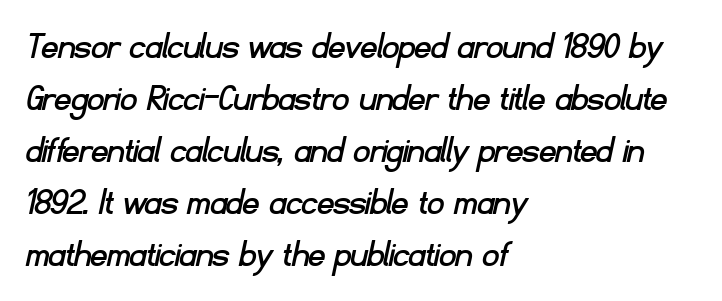
Q: Is the typeface a serif or a sans-serif typeface? A: Sans-serif.
Q: Is the text underlined? A: No.
Q: How is the paragraph aligned? A: Left-aligned.
Q: Is the spacing between letters normal or unusually wide? A: Normal.
Q: Is the spacing between lines tight, normal or loose? A: Normal.
Q: Width (condensed, normal, or wide)? A: Normal.
Q: Stroke contrast? A: Low.
Q: x-height? A: Small.
Q: Monospaced? A: No.
